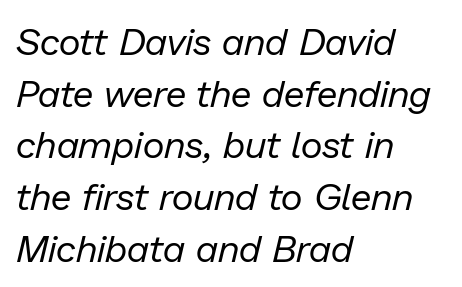
Q: Is the text bold? A: No.
Q: Is the text italic (slanted)? A: Yes, it leans right by about 13 degrees.
Q: Is the text underlined? A: No.
Q: How is the paragraph aligned? A: Left-aligned.
Q: Is the spacing between letters normal or unusually wide? A: Normal.
Q: Is the spacing between lines tight, normal or loose? A: Normal.
Q: Width (condensed, normal, or wide)? A: Normal.
Q: Stroke contrast? A: Low.
Q: x-height? A: Medium.
Q: Monospaced? A: No.
